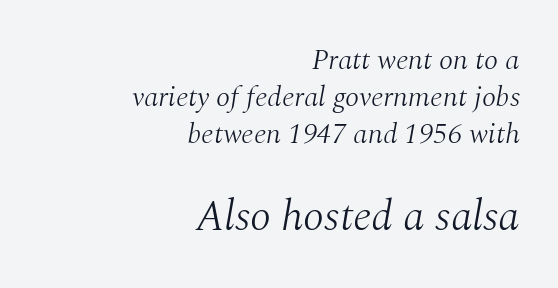
Q: Is the text bold? A: No.
Q: Is the text italic (slanted)? A: Yes, it leans right by about 10 degrees.
Q: Is the typeface a serif or a sans-serif typeface? A: Serif.
Q: Is the text underlined? A: No.
Q: How is the paragraph aligned? A: Right-aligned.
Q: Is the spacing between letters normal or unusually wide? A: Normal.
Q: Is the spacing between lines tight, normal or loose? A: Normal.
Q: Which block of text is set in a larger size, the first (top) or the second (bottom)? A: The second (bottom) one.
Q: Width (condensed, normal, or wide)? A: Normal.
Q: Stroke contrast? A: Medium.
Q: x-height? A: Medium.
Q: Monospaced? A: No.
